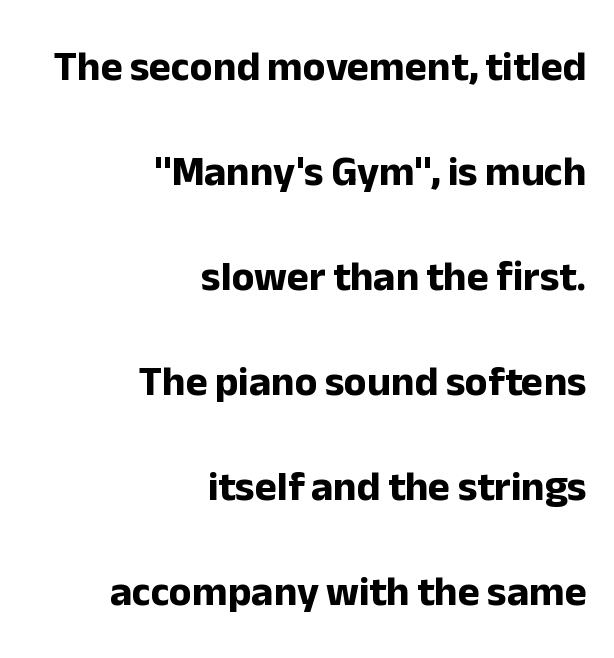
Has an underline been added? It has not. Students, observe: this is what heavily led, spacious text looks like. These lines keep a tight, regular rhythm from letter to letter. Here the designer chose a conventional face with non-uniform glyph widths.
